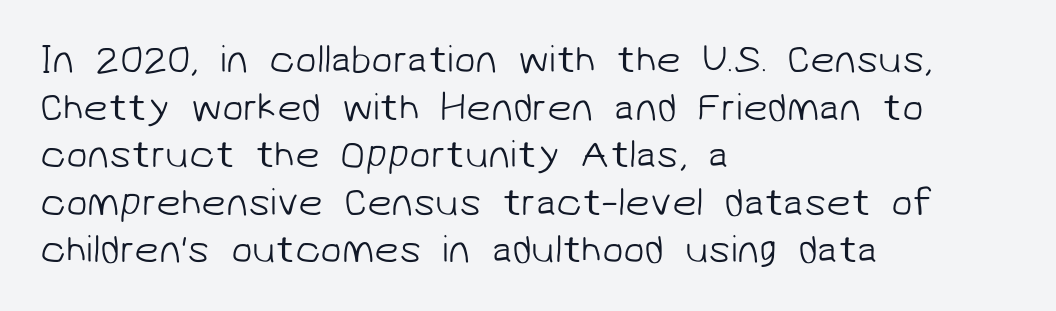
The image shows 39 px light sans-serif type; set left-aligned, line spacing 1.22x, normal letter spacing, not underlined; low stroke contrast and a medium x-height.
